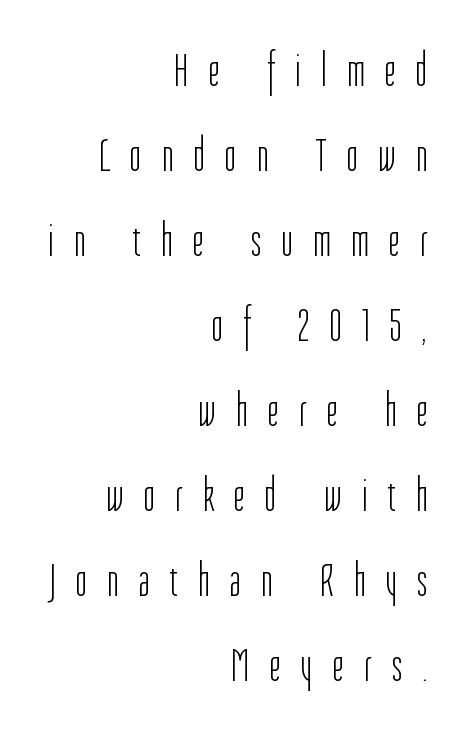
The image shows 47 px light, condensed sans-serif type, upright; set right-aligned, line spacing 1.81x, unusually wide letter spacing (+0.44 em), not underlined; low stroke contrast and a medium x-height.
